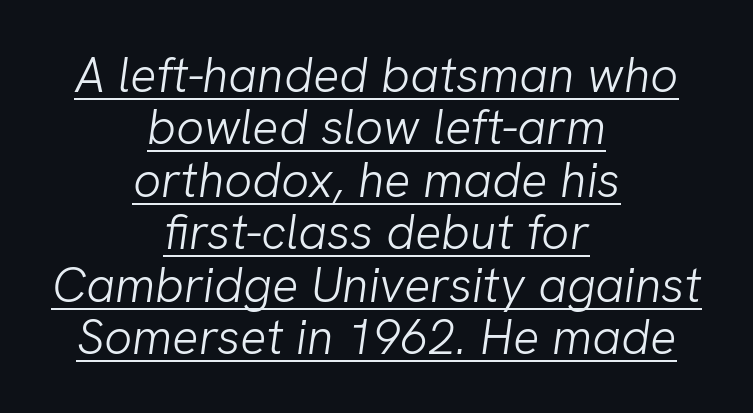
The setting favours the middle, as headings and verse often do. Look at the tracking — it's just the regular setting, nothing added. The passage shown stacks its lines with hardly any gap. You could not count columns in this text — the font is proportionally spaced. Is the type heavy? It reads as light-to-regular instead. Typographically, this falls in the sans-serif category.
